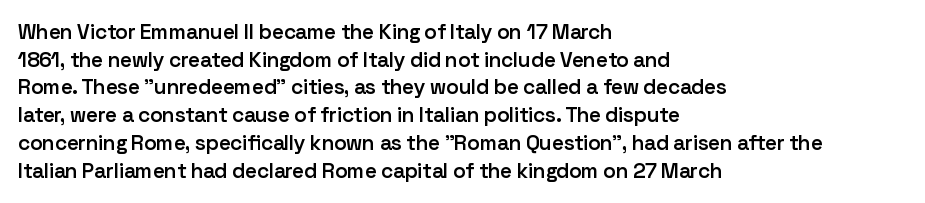
The image shows 21 px text type, upright; set left-aligned, normal line spacing (1.32x), normal letter spacing, not underlined.
